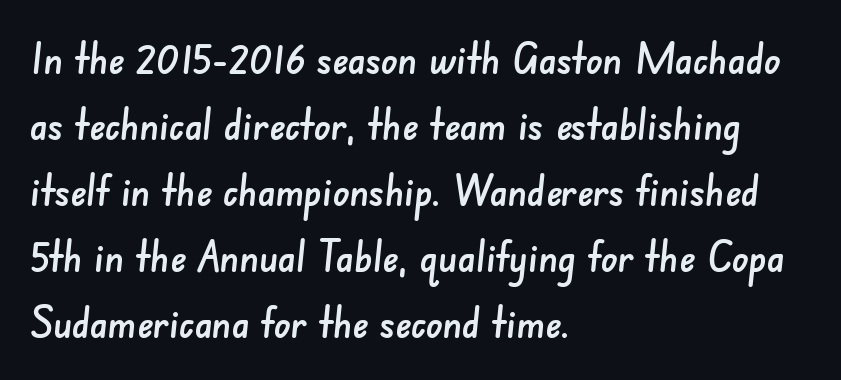
{"serif": "no", "width": "normal", "stroke_contrast": "low", "x_height": "small", "monospaced": "no", "underline": "no", "align": "left", "line_spacing": "normal", "line_spacing_ratio": 1.57, "letter_spacing": "normal", "letter_spacing_em": 0.0, "glyph_px": 42}
